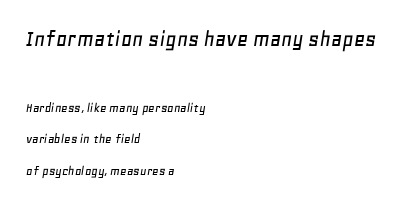
Q: Is the text italic (slanted)? A: Yes, it leans right by about 11 degrees.
Q: Is the text underlined? A: No.
Q: How is the paragraph aligned? A: Left-aligned.
Q: Is the spacing between letters normal or unusually wide? A: Normal.
Q: Is the spacing between lines tight, normal or loose? A: Loose.
Q: Which block of text is set in a larger size, the first (top) or the second (bottom)? A: The first (top) one.
